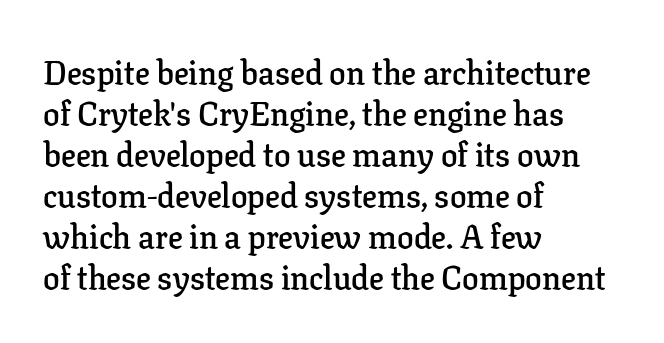
Q: Is the text bold? A: Semi-bold.
Q: Is the text italic (slanted)? A: No, it is upright.
Q: Is the typeface a serif or a sans-serif typeface? A: Serif.
Q: Is the text underlined? A: No.
Q: How is the paragraph aligned? A: Left-aligned.
Q: Is the spacing between letters normal or unusually wide? A: Normal.
Q: Width (condensed, normal, or wide)? A: Normal.
Q: Stroke contrast? A: Low.
Q: x-height? A: Medium.
Q: Monospaced? A: No.
